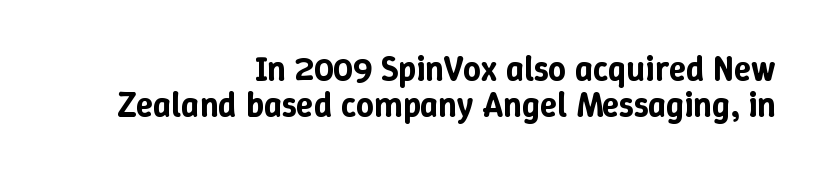
The image shows 35 px text type, upright; set right-aligned, tight line spacing (1.03x), normal letter spacing, not underlined; low stroke contrast and a medium x-height.
